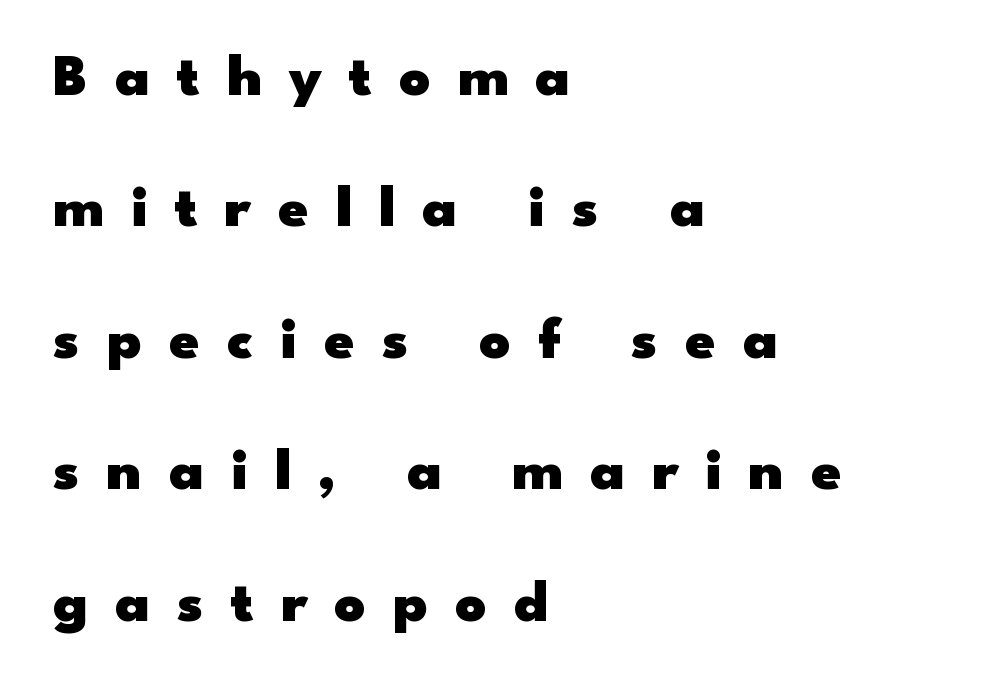
{"serif": "no", "italic": "no", "bold": "yes", "weight": "heavy", "width": "wide", "stroke_contrast": "low", "x_height": "small", "monospaced": "no", "underline": "no", "align": "left", "line_spacing": "loose", "line_spacing_ratio": 2.19, "letter_spacing": "wide", "letter_spacing_em": 0.45, "glyph_px": 60}
